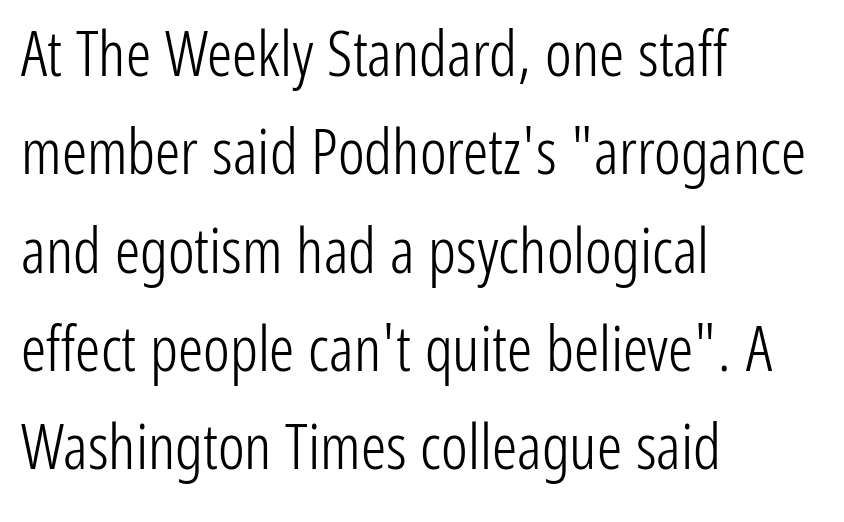
Q: Is the text bold? A: No.
Q: Is the text italic (slanted)? A: No, it is upright.
Q: Is the typeface a serif or a sans-serif typeface? A: Sans-serif.
Q: Is the text underlined? A: No.
Q: How is the paragraph aligned? A: Left-aligned.
Q: Is the spacing between letters normal or unusually wide? A: Normal.
Q: Is the spacing between lines tight, normal or loose? A: Normal.
Q: Width (condensed, normal, or wide)? A: Condensed.
Q: Stroke contrast? A: Low.
Q: x-height? A: Medium.
Q: Monospaced? A: No.
